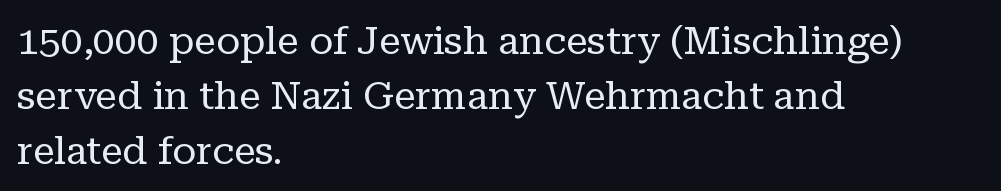
Q: Is the text bold? A: No.
Q: Is the text italic (slanted)? A: No, it is upright.
Q: Is the typeface a serif or a sans-serif typeface? A: Serif.
Q: Is the text underlined? A: No.
Q: How is the paragraph aligned? A: Left-aligned.
Q: Is the spacing between letters normal or unusually wide? A: Normal.
Q: Is the spacing between lines tight, normal or loose? A: Normal.
Q: Width (condensed, normal, or wide)? A: Normal.
Q: Stroke contrast? A: Low.
Q: x-height? A: Medium.
Q: Monospaced? A: No.
